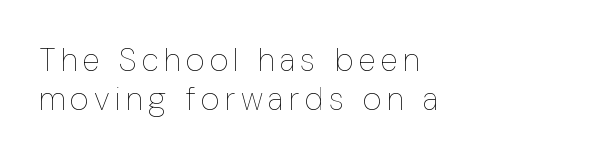
The space beneath each line is pristine and unruled. Varying glyph widths throughout — classic text-font behaviour. The axis of the letterforms is exactly vertical. Horizontally, the lines are justified to the leading edge only. Weight: regular or lighter.
